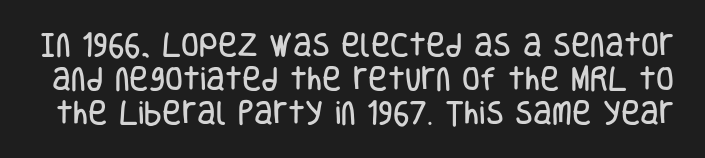
The image shows 26 px text type, upright; set normal line spacing (1.31x), normal letter spacing, not underlined.
